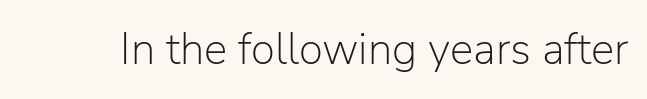
The passage shown is typed in a proportional face where columns would drift. In terms of letterform style, serifs are entirely absent. Decoration check: the copy has no underline. This is not heavy type; no bold has been used.
